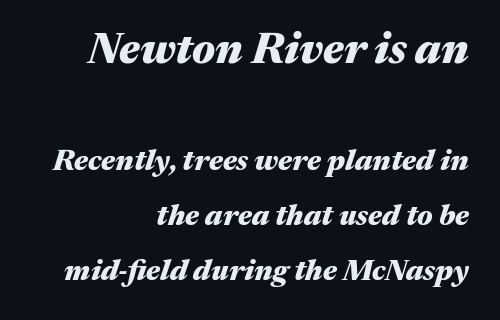
Strong, thick strokes mark this as bold type. A student would call this right alignment; a typographer would say flush right, rag left. The axis of the letterforms is tilted away from vertical. Each row of text sits above clean, open space. Looks like regular typesetting: each glyph gets only the width it needs.
